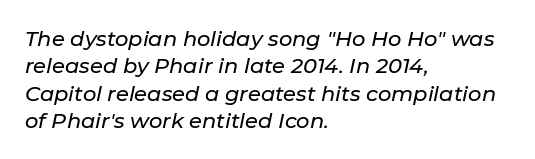
{"italic": "yes", "lean": "right", "slant_degrees": 11, "underline": "no", "align": "left", "line_spacing": "normal", "line_spacing_ratio": 1.3, "letter_spacing": "normal", "letter_spacing_em": 0.0, "glyph_px": 21}
